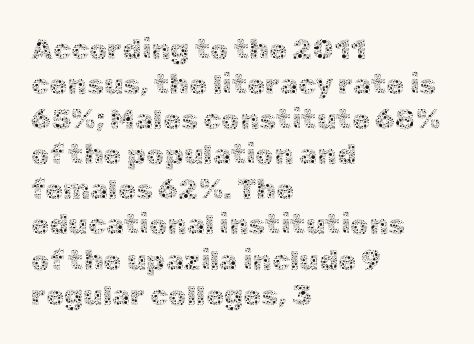
Q: Is the text bold? A: No.
Q: Is the text italic (slanted)? A: No, it is upright.
Q: Is the text underlined? A: No.
Q: How is the paragraph aligned? A: Left-aligned.
Q: Is the spacing between letters normal or unusually wide? A: Normal.
Q: Width (condensed, normal, or wide)? A: Normal.
Q: x-height? A: Medium.
Q: Monospaced? A: No.
